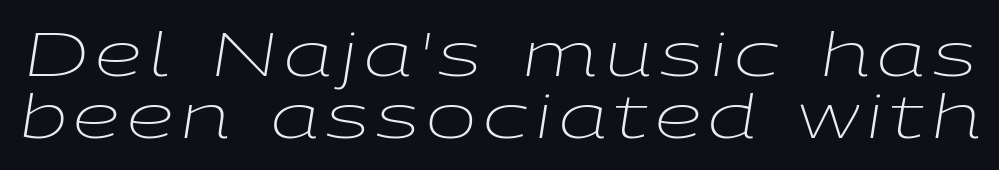
Q: Is the text bold? A: No.
Q: Is the text italic (slanted)? A: Yes, it leans right by about 9 degrees.
Q: Is the text underlined? A: No.
Q: Is the spacing between lines tight, normal or loose? A: Tight.
Q: Width (condensed, normal, or wide)? A: Wide.
Q: Stroke contrast? A: Low.
Q: x-height? A: Medium.
Q: Monospaced? A: No.
